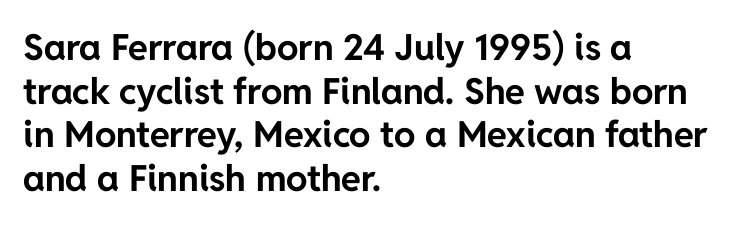
Q: Is the text bold? A: Yes.
Q: Is the text italic (slanted)? A: No, it is upright.
Q: Is the typeface a serif or a sans-serif typeface? A: Sans-serif.
Q: Is the text underlined? A: No.
Q: How is the paragraph aligned? A: Left-aligned.
Q: Is the spacing between letters normal or unusually wide? A: Normal.
Q: Width (condensed, normal, or wide)? A: Normal.
Q: Stroke contrast? A: Low.
Q: x-height? A: Medium.
Q: Monospaced? A: No.
